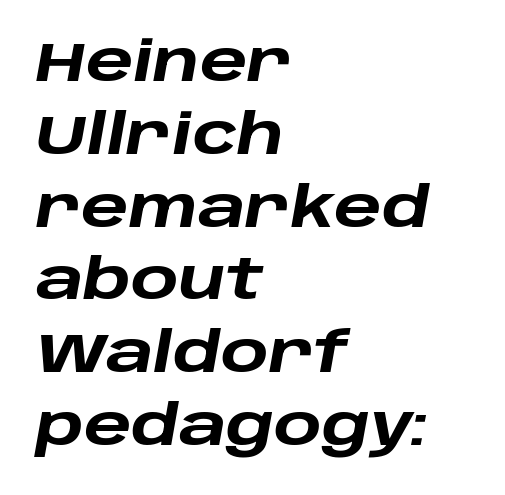
{"italic": "yes", "lean": "right", "slant_degrees": 10, "bold": "yes", "weight": "heavy", "width": "wide", "stroke_contrast": "low", "x_height": "large", "monospaced": "no", "underline": "no", "align": "left", "line_spacing": "normal", "line_spacing_ratio": 1.3, "letter_spacing": "normal", "letter_spacing_em": 0.0, "glyph_px": 56}
